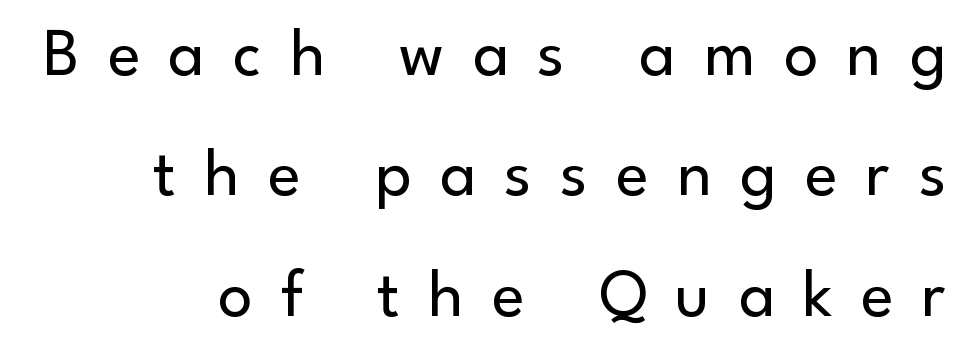
Q: Is the text bold? A: No.
Q: Is the text italic (slanted)? A: No, it is upright.
Q: Is the typeface a serif or a sans-serif typeface? A: Sans-serif.
Q: Is the text underlined? A: No.
Q: Is the spacing between letters normal or unusually wide? A: Unusually wide.
Q: Width (condensed, normal, or wide)? A: Normal.
Q: Stroke contrast? A: Low.
Q: x-height? A: Small.
Q: Monospaced? A: No.
